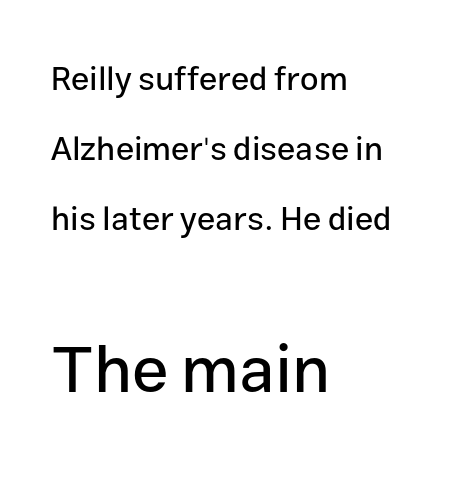
Vertical spacing — loose. The letters sit at their default tracking, neither squeezed nor spread. In this sample the second text group is rendered at the bigger scale. This rendering features lettering with no underline. Note the varied advance widths — an 'i' is clearly narrower than an 'm'.
